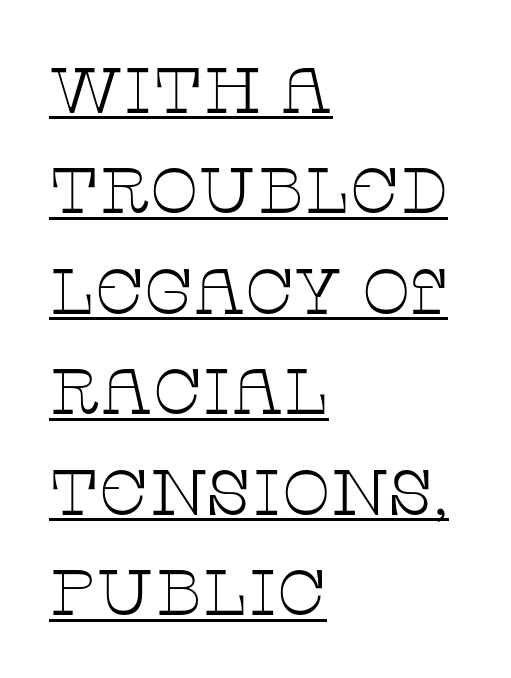
Compared with typical paragraphs, the rows here are spaced about the same. The setting favours the left margin, as ordinary paragraphs usually do. Looks like regular typesetting: each glyph gets only the width it needs. This rendering leaves character spacing at its baseline value.
